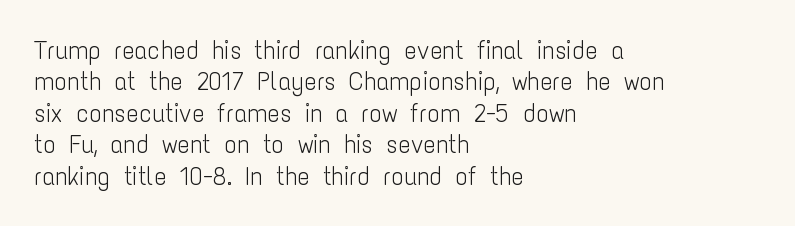
Q: Is the text bold? A: No.
Q: Is the text italic (slanted)? A: No, it is upright.
Q: Is the text underlined? A: No.
Q: How is the paragraph aligned? A: Left-aligned.
Q: Is the spacing between letters normal or unusually wide? A: Normal.
